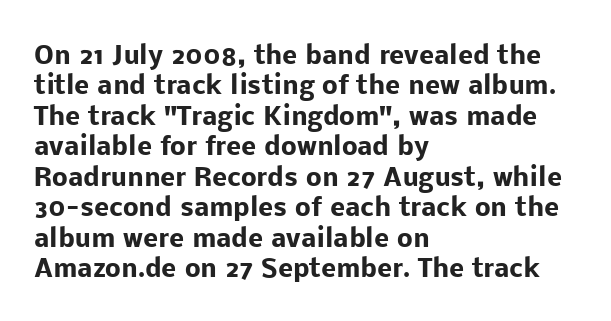
Q: Is the text bold? A: Yes.
Q: Is the text italic (slanted)? A: No, it is upright.
Q: Is the text underlined? A: No.
Q: How is the paragraph aligned? A: Left-aligned.
Q: Is the spacing between letters normal or unusually wide? A: Normal.
